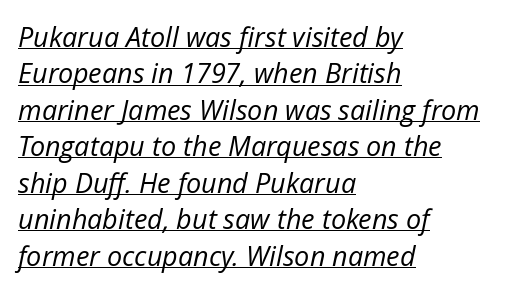
Nothing heavy about these letters — not bold at all. These lines sit exactly where default settings would place them. The passage shown has conventional tracking throughout. The rendering applies a slant to the glyphs.
